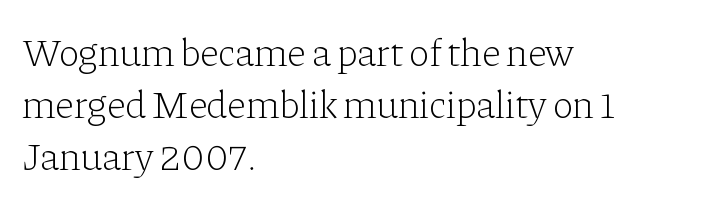
Does the leading feel generous? No, just average. This is the regular roman posture of the typeface. Note the varied advance widths — an 'i' is clearly narrower than an 'm'. In CSS terms this would be text-align: left. Type without underlining. On a weight scale, this lands at 450 or below.
